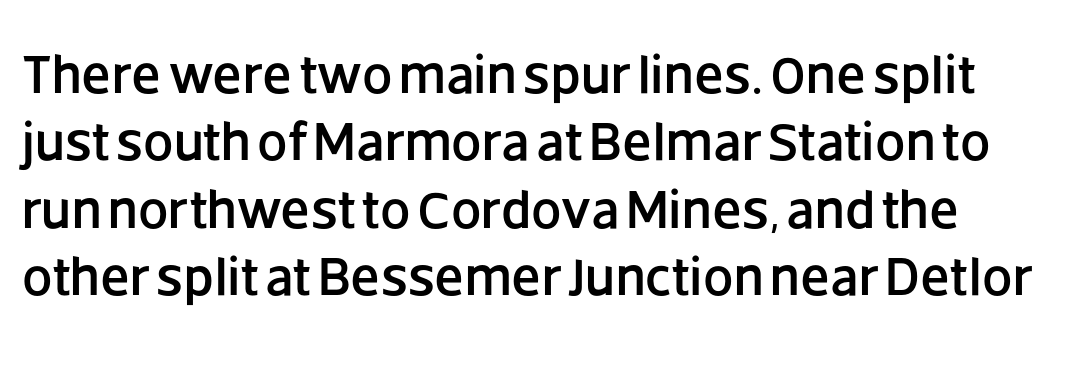
Ordinary non-slanted type is in use. Students, observe: this is what conventionally led text looks like. This rendering employs a face without finishing strokes, i.e., a sans-serif. These lines keep a tight, regular rhythm from letter to letter. Here the designer chose a conventional face with non-uniform glyph widths. Unmarked baselines from the first word to the last.
